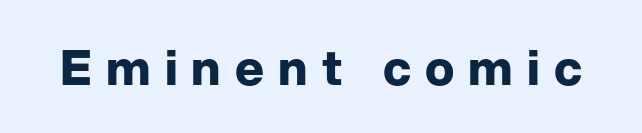
{"serif": "no", "italic": "no", "bold": "yes", "weight": "bold", "width": "normal", "stroke_contrast": "low", "x_height": "medium", "monospaced": "no", "underline": "no", "letter_spacing": "wide", "letter_spacing_em": 0.29, "glyph_px": 49}
